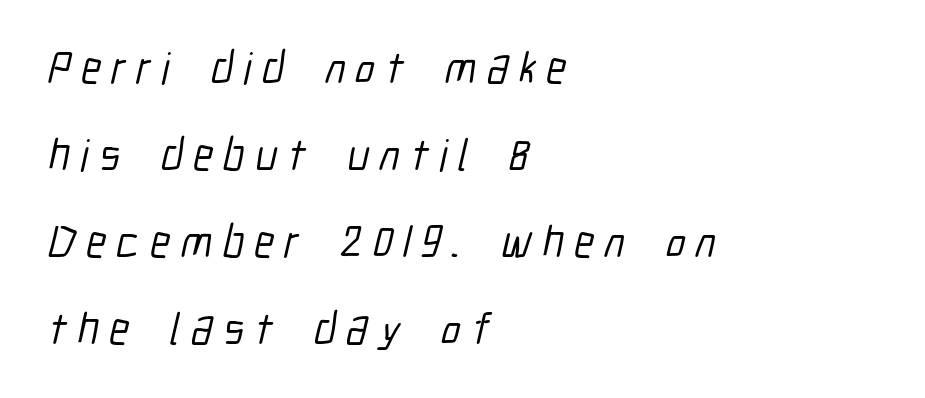
The image shows 45 px condensed sans-serif type; set left-aligned, loose line spacing (1.93x), unusually wide letter spacing (+0.23 em), not underlined; low stroke contrast and a medium x-height.
